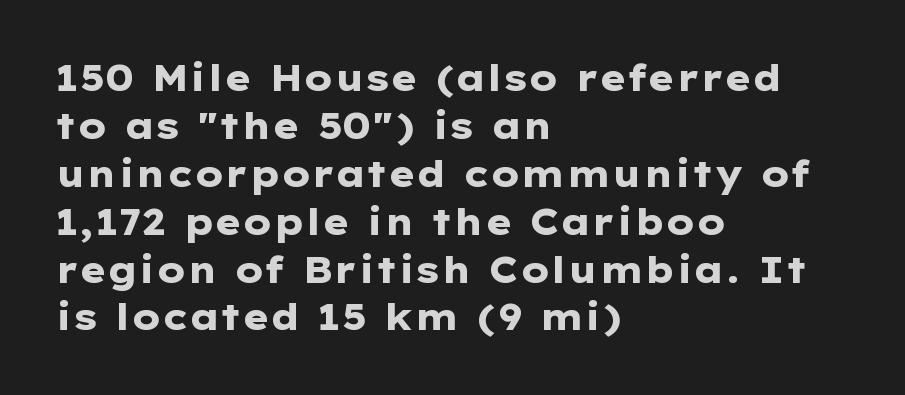
{"serif": "no", "italic": "no", "bold": "yes", "weight": "heavy", "width": "wide", "stroke_contrast": "low", "x_height": "medium", "monospaced": "no", "underline": "no", "align": "left", "line_spacing": "normal", "line_spacing_ratio": 1.33, "letter_spacing": "normal", "letter_spacing_em": 0.0, "glyph_px": 36}
